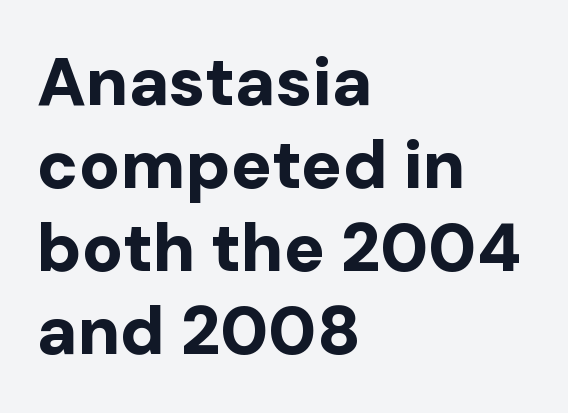
The image shows 68 px bold sans-serif type, upright; set left-aligned, line spacing 1.22x, normal letter spacing, not underlined; low stroke contrast and a medium x-height.
